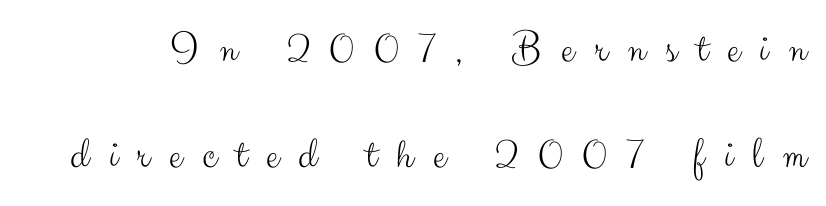
Q: Is the text bold? A: No.
Q: Is the text italic (slanted)? A: Yes.
Q: Is the typeface a serif or a sans-serif typeface? A: Sans-serif.
Q: Is the text underlined? A: No.
Q: Is the spacing between letters normal or unusually wide? A: Unusually wide.
Q: Is the spacing between lines tight, normal or loose? A: Loose.
Q: Width (condensed, normal, or wide)? A: Normal.
Q: Stroke contrast? A: Medium.
Q: x-height? A: Small.
Q: Monospaced? A: No.
